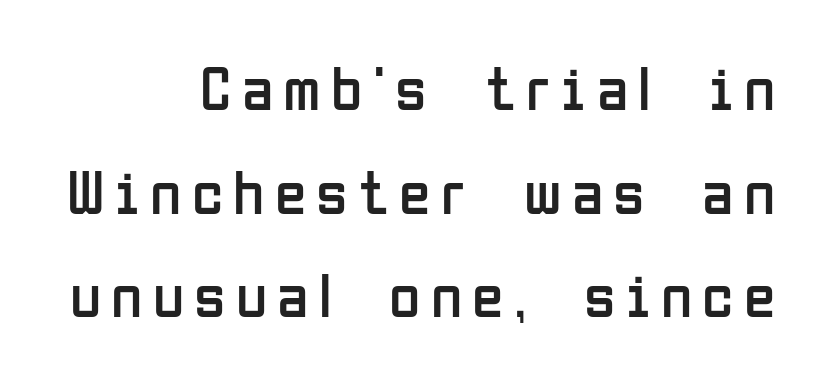
The image shows 64 px regular-weight, condensed sans-serif type, upright; set right-aligned, normal line spacing (1.62x), not underlined; low stroke contrast and a medium x-height.
